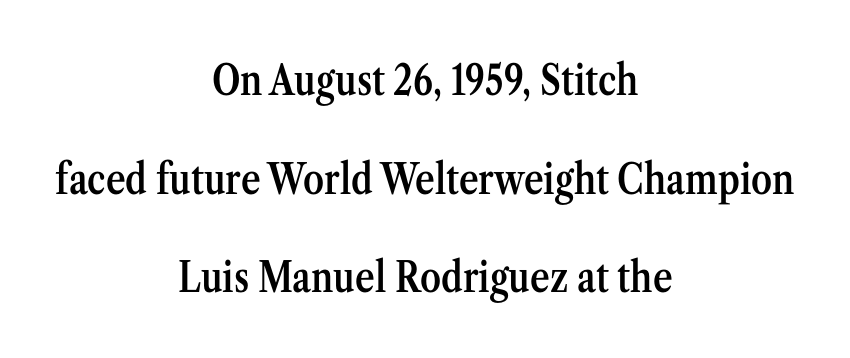
Q: Is the text bold? A: Semi-bold.
Q: Is the text italic (slanted)? A: No, it is upright.
Q: Is the typeface a serif or a sans-serif typeface? A: Serif.
Q: Is the text underlined? A: No.
Q: How is the paragraph aligned? A: Centered.
Q: Is the spacing between letters normal or unusually wide? A: Normal.
Q: Is the spacing between lines tight, normal or loose? A: Loose.
Q: Width (condensed, normal, or wide)? A: Condensed.
Q: Stroke contrast? A: Medium.
Q: x-height? A: Medium.
Q: Monospaced? A: No.
